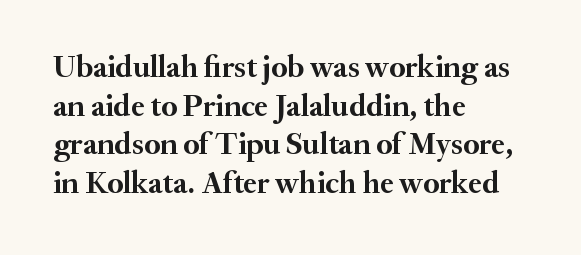
Q: Is the text bold? A: Yes.
Q: Is the text italic (slanted)? A: No, it is upright.
Q: Is the typeface a serif or a sans-serif typeface? A: Serif.
Q: Is the text underlined? A: No.
Q: How is the paragraph aligned? A: Left-aligned.
Q: Is the spacing between letters normal or unusually wide? A: Normal.
Q: Is the spacing between lines tight, normal or loose? A: Normal.
Q: Width (condensed, normal, or wide)? A: Normal.
Q: Stroke contrast? A: Medium.
Q: x-height? A: Small.
Q: Monospaced? A: No.
